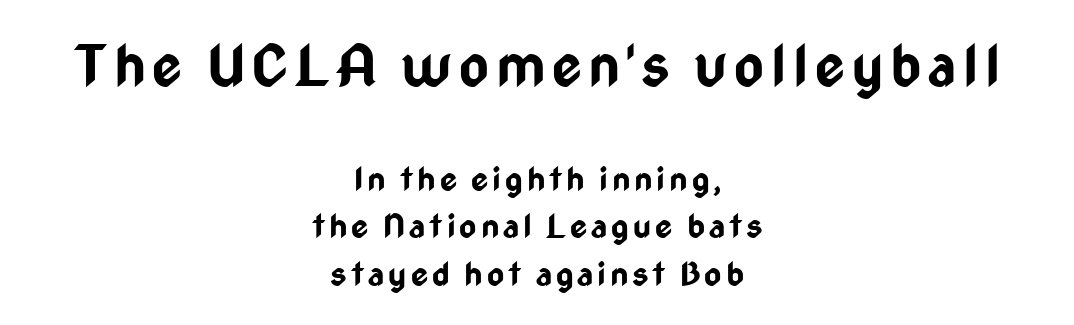
{"serif": "no", "italic": "no", "bold": "yes", "weight": "bold", "width": "condensed", "stroke_contrast": "low", "x_height": "medium", "monospaced": "no", "underline": "no", "align": "center", "line_spacing": "normal", "line_spacing_ratio": 1.44, "larger_block": "first", "size_ratio": 1.73, "glyph_px": 57}
